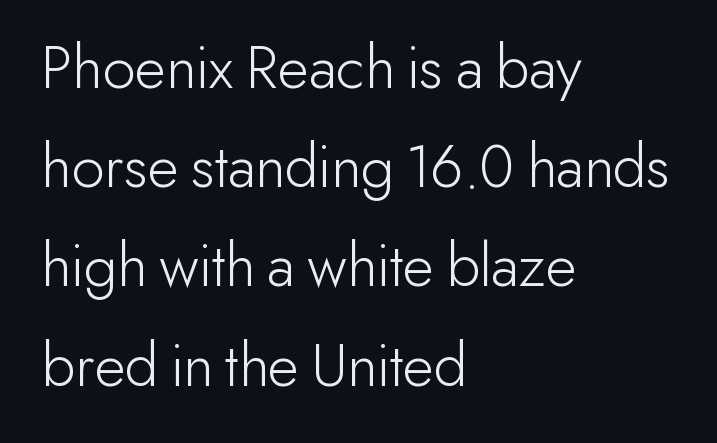
The image shows 64 px light sans-serif type, upright; set left-aligned, normal line spacing (1.55x), normal letter spacing, not underlined; low stroke contrast and a small x-height.
